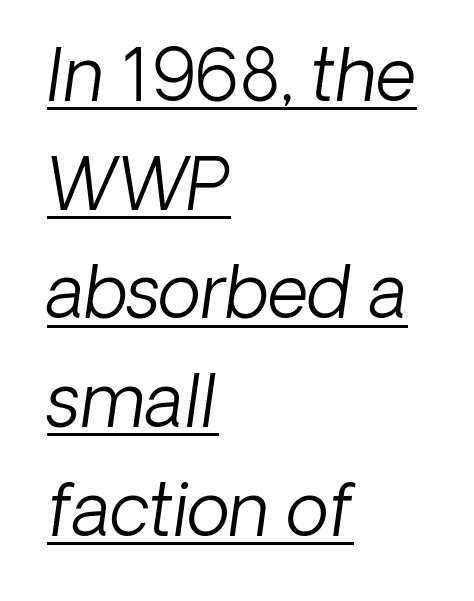
You can tell it's italic because the verticals aren't actually vertical. The letters sit at their default tracking, neither squeezed nor spread. Line starts are locked; line ends wander. What decoration does the sample have? An underline. On a weight scale, this lands at 450 or below.
